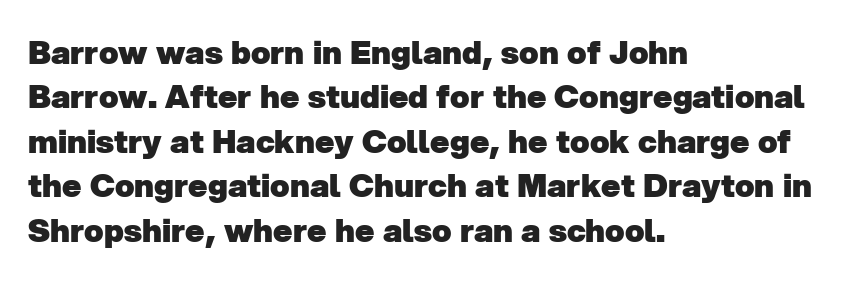
The image shows 32 px heavy sans-serif type; set left-aligned, normal line spacing (1.39x), normal letter spacing, not underlined; low stroke contrast and a medium x-height.
